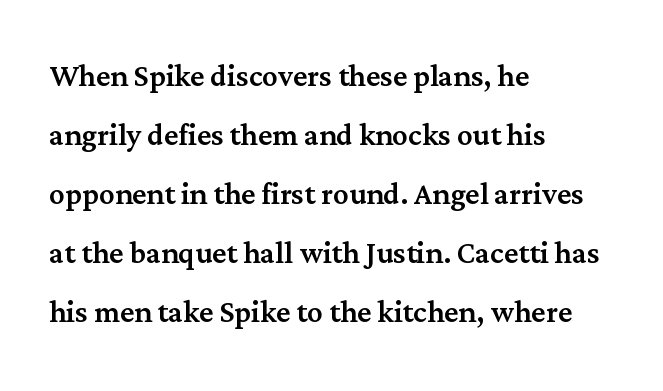
Layout note: lines flush left. These lines are composed in type with serifs. The tracking reads as untouched default to a designer's eye. Leading matches the norm, producing a regular column. The axis of the letterforms is exactly vertical. Each letter keeps its own natural width here, so spacing adapts to shape.
